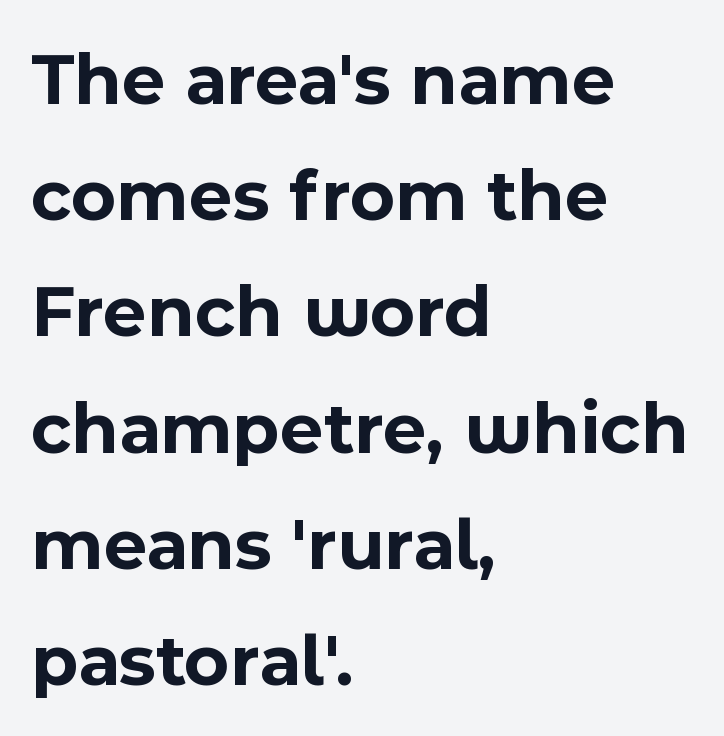
Unlike a traditional serif, this face leaves its strokes unadorned. What stands out about the letter spacing? Nothing — it is the standard amount. Every letter is thick-stroked: bold, no question. The rendering anchors every line to the left-hand side. Unlike italic type, these characters show no tilt at all.
